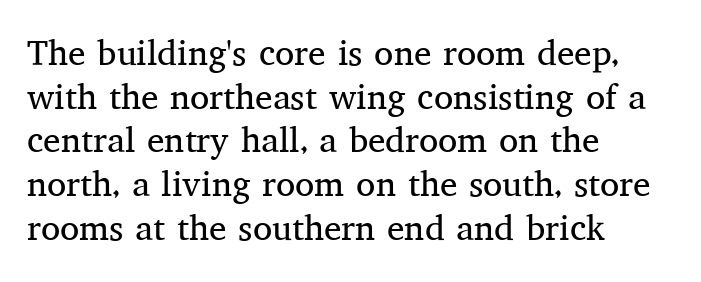
{"serif": "yes", "italic": "no", "bold": "no", "weight": "regular", "width": "normal", "stroke_contrast": "medium", "x_height": "medium", "monospaced": "no", "underline": "no", "align": "left", "line_spacing": "normal", "line_spacing_ratio": 1.25, "letter_spacing": "normal", "letter_spacing_em": 0.0, "glyph_px": 35}
